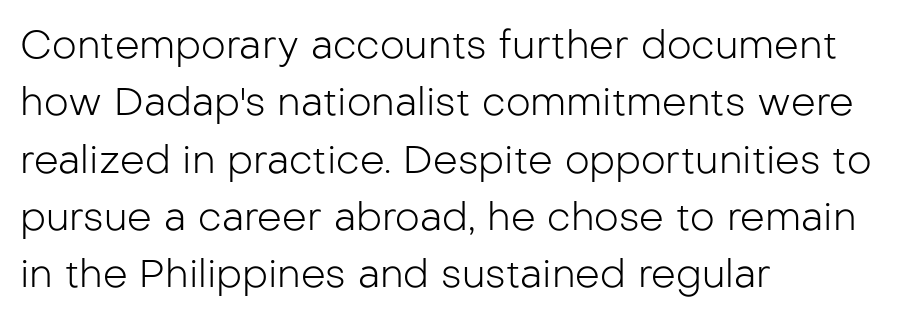
Honestly, the letter spacing is just normal — you wouldn't notice it. The font's upright variant was chosen for this text. This is not heavy type; no bold has been used. The font family rendered here belongs to the sans-serif group. Each letter keeps its own natural width here, so spacing adapts to shape.
